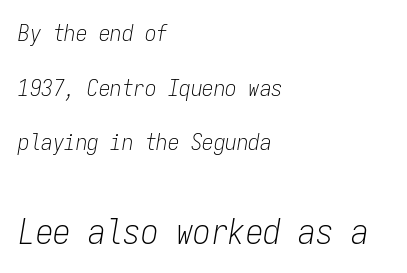
{"italic": "yes", "lean": "right", "slant_degrees": 9, "bold": "no", "weight": "light", "width": "condensed", "stroke_contrast": "low", "x_height": "medium", "monospaced": "yes", "underline": "no", "align": "left", "line_spacing": "loose", "line_spacing_ratio": 2.38, "letter_spacing": "normal", "letter_spacing_em": 0.0, "larger_block": "second", "size_ratio": 1.52, "glyph_px": 35}
